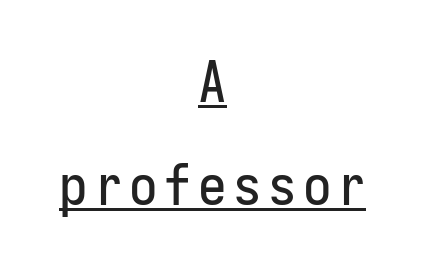
Q: Is the text italic (slanted)? A: No, it is upright.
Q: Is the typeface a serif or a sans-serif typeface? A: Sans-serif.
Q: Is the text underlined? A: Yes.
Q: How is the paragraph aligned? A: Centered.
Q: Width (condensed, normal, or wide)? A: Condensed.
Q: Stroke contrast? A: Low.
Q: x-height? A: Medium.
Q: Monospaced? A: Yes.
